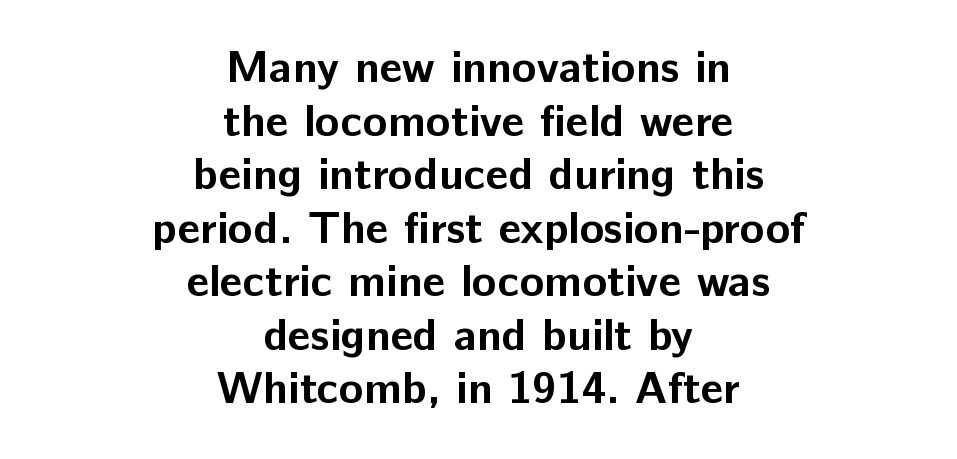
Between one letter and the next there's only the usual sliver of space. The glyphs have the mass of a bold cut. Looks like regular typesetting: each glyph gets only the width it needs. The rendering shows plain stroke endings on the letterforms — a sans-serif design.
